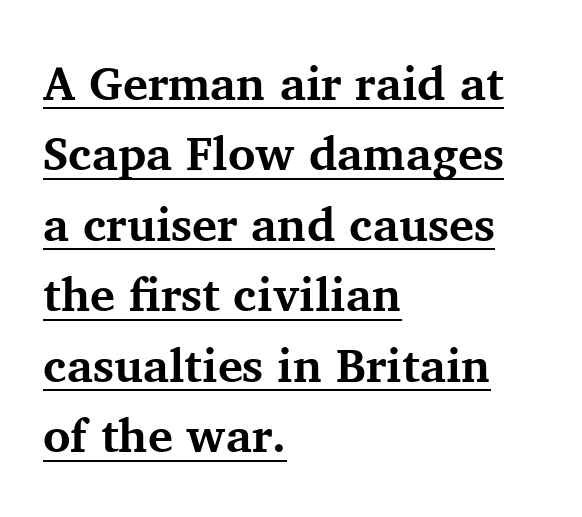
The image shows 47 px bold serif type, upright; set left-aligned, normal line spacing (1.5x), normal letter spacing, underlined; medium stroke contrast and a medium x-height.
